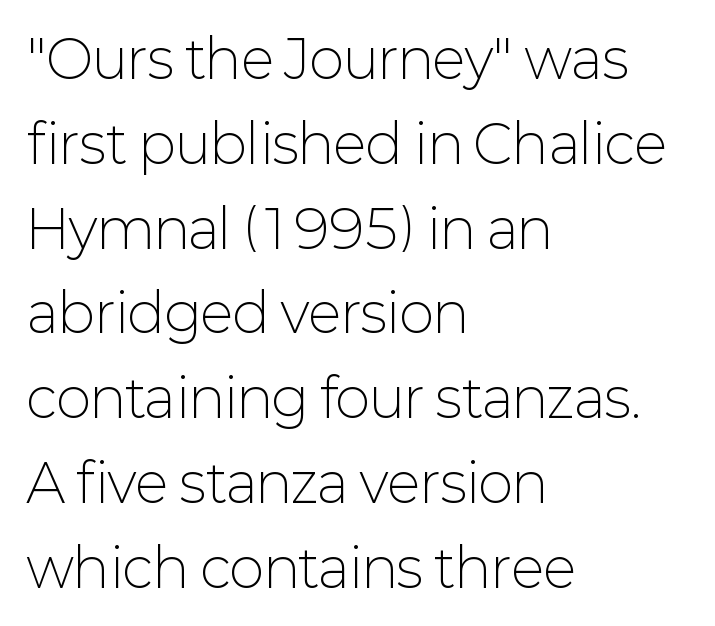
Q: Is the text bold? A: No.
Q: Is the text italic (slanted)? A: No, it is upright.
Q: Is the typeface a serif or a sans-serif typeface? A: Sans-serif.
Q: Is the text underlined? A: No.
Q: How is the paragraph aligned? A: Left-aligned.
Q: Is the spacing between letters normal or unusually wide? A: Normal.
Q: Is the spacing between lines tight, normal or loose? A: Normal.
Q: Width (condensed, normal, or wide)? A: Normal.
Q: Stroke contrast? A: Low.
Q: x-height? A: Medium.
Q: Monospaced? A: No.
